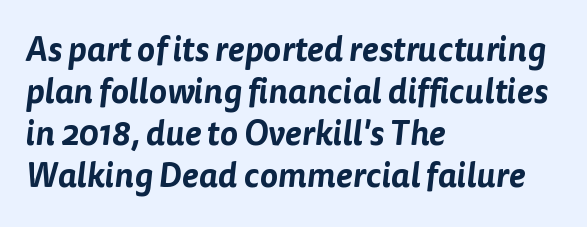
{"serif": "no", "width": "normal", "stroke_contrast": "low", "x_height": "medium", "monospaced": "no", "underline": "no", "align": "left", "line_spacing_ratio": 1.24, "letter_spacing": "normal", "letter_spacing_em": 0.0, "glyph_px": 34}
